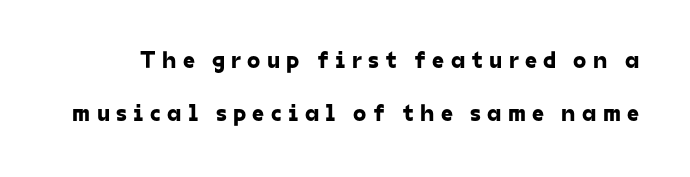
The horizontal fit of the characters is loose and conspicuously gappy. The strip under each line holds only bare page. Students, observe: this is what heavily led, spacious text looks like.
